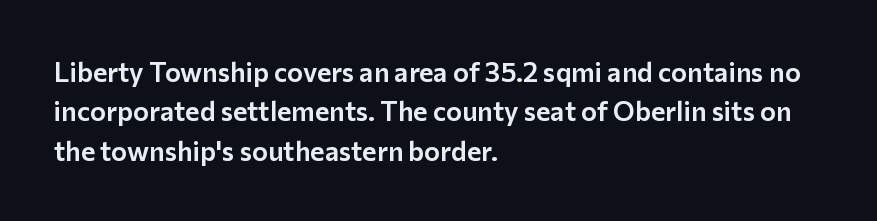
The image shows 27 px text type, upright; set left-aligned, normal line spacing (1.46x), normal letter spacing, not underlined.
